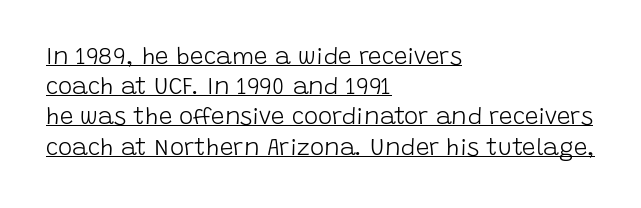
{"italic": "no", "bold": "no", "underline": "yes", "align": "left", "line_spacing": "normal", "line_spacing_ratio": 1.26, "letter_spacing": "normal", "letter_spacing_em": 0.0, "glyph_px": 24}
